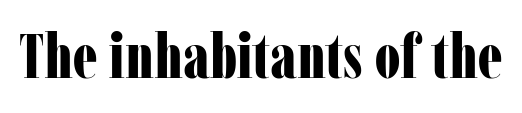
The image shows 62 px bold, condensed serif type, upright; set normal letter spacing, not underlined; low stroke contrast and a medium x-height.
